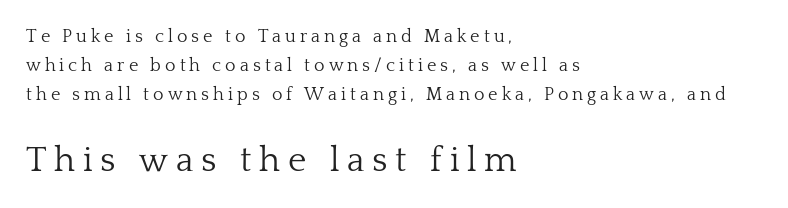
The passage shown is typeset with a serif family. Bare-footed words on every line. Two sizes are in play, and the larger belongs to the second block. How are the letters spaced? Widely, with obvious added tracking. The text block is weighted toward the left margin, trailing off unevenly rightward. Style check: upright.
